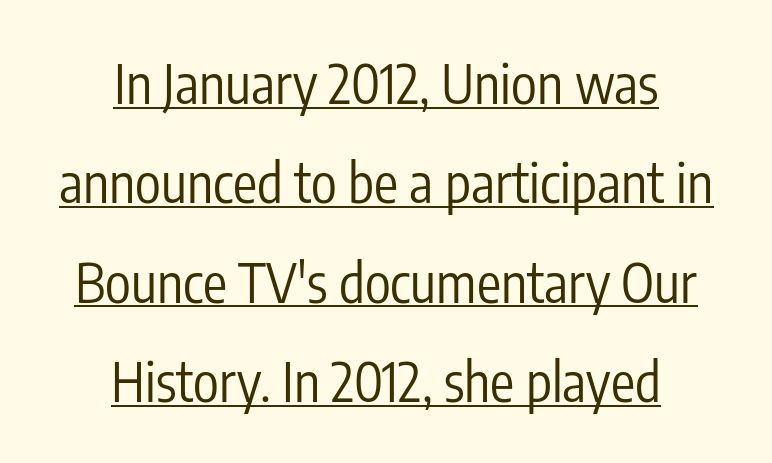
{"serif": "no", "italic": "no", "bold": "no", "weight": "regular", "width": "condensed", "stroke_contrast": "low", "x_height": "medium", "monospaced": "no", "underline": "yes", "align": "center", "line_spacing_ratio": 1.84, "letter_spacing": "normal", "letter_spacing_em": 0.0, "glyph_px": 54}
